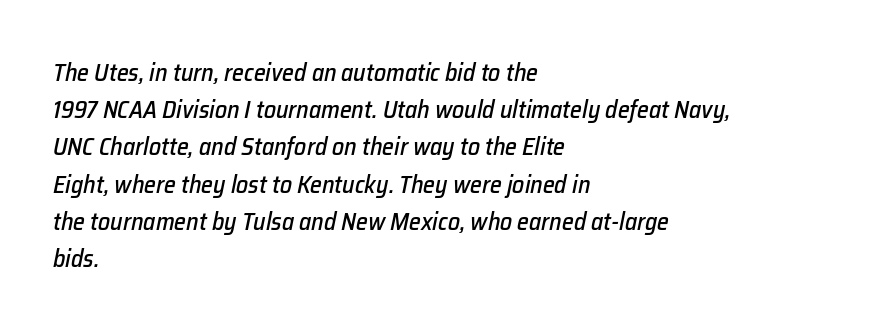
Is there much room between lines? A standard amount, neither cramped nor airy. The gap between lines stays unmarked. Each word holds together tightly as a unit, with standard inter-letter gaps. This is oblique type, the kind used for emphasis or titles.
